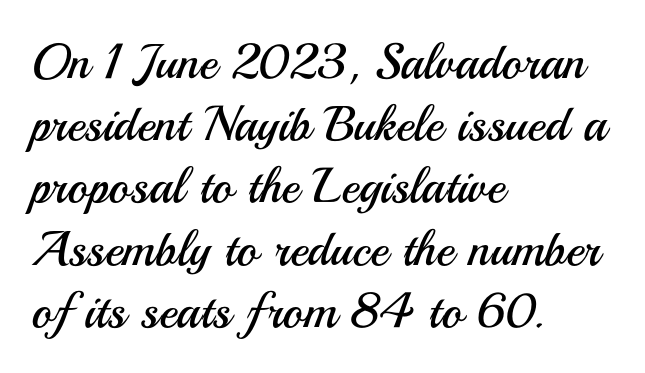
{"serif": "no", "bold": "no", "weight": "regular", "width": "normal", "stroke_contrast": "medium", "x_height": "small", "monospaced": "no", "underline": "no", "align": "left", "line_spacing": "normal", "line_spacing_ratio": 1.27, "letter_spacing": "normal", "letter_spacing_em": 0.0, "glyph_px": 49}
